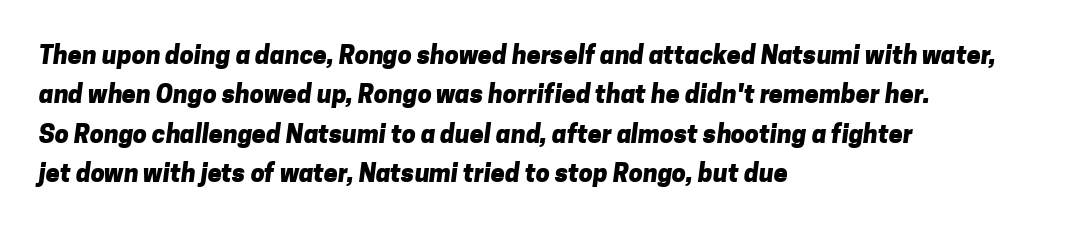
{"bold": "yes", "underline": "no", "align": "left", "line_spacing": "normal", "line_spacing_ratio": 1.58, "letter_spacing": "normal", "letter_spacing_em": 0.0, "glyph_px": 25}
